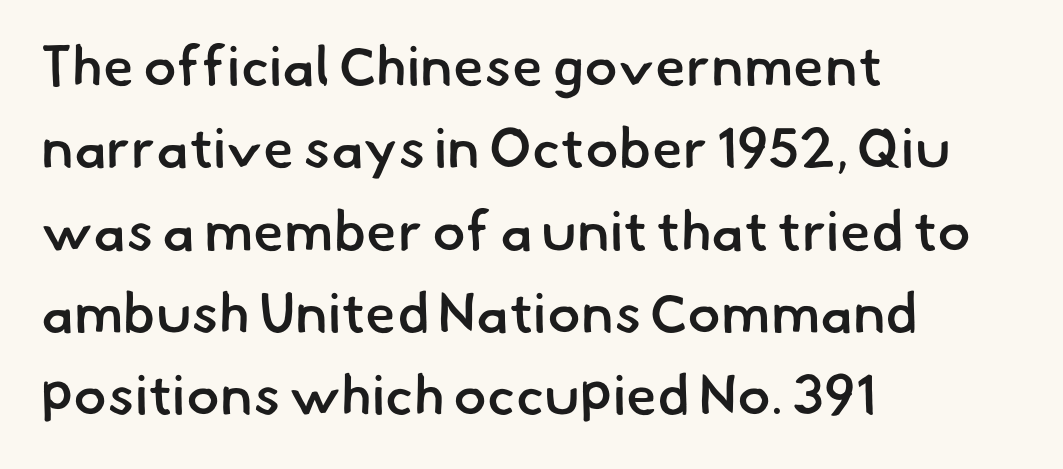
The image shows 56 px semibold sans-serif type; set left-aligned, normal line spacing (1.47x), normal letter spacing, not underlined; low stroke contrast and a small x-height.
